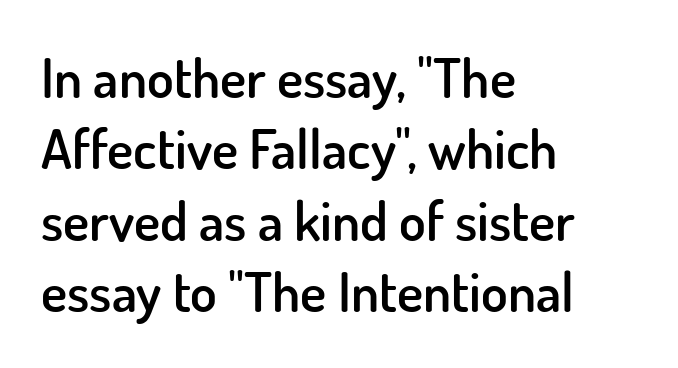
The area under the type is left untouched. Short and long lines alike share a common starting point at left. Proportional: the letters do not fall into vertical columns. This is the regular roman posture of the typeface.
